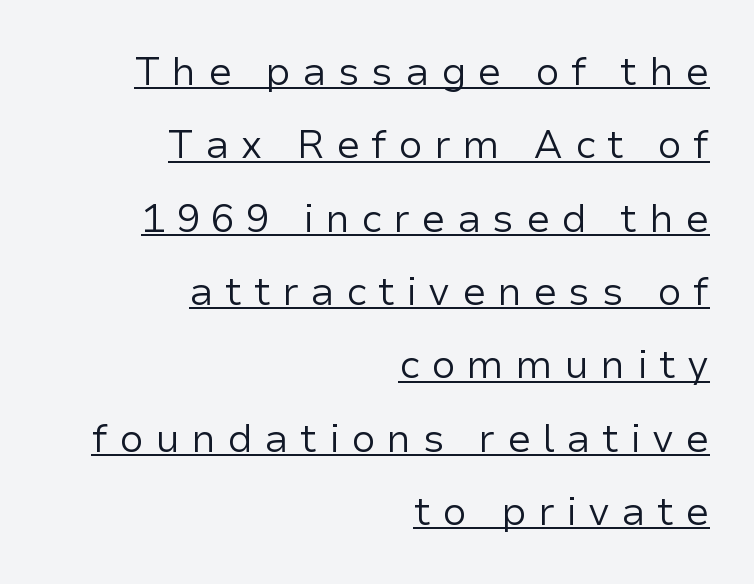
The image shows 39 px regular-weight sans-serif type, upright; set right-aligned, line spacing 1.88x, unusually wide letter spacing (+0.29 em), underlined; low stroke contrast and a medium x-height.
